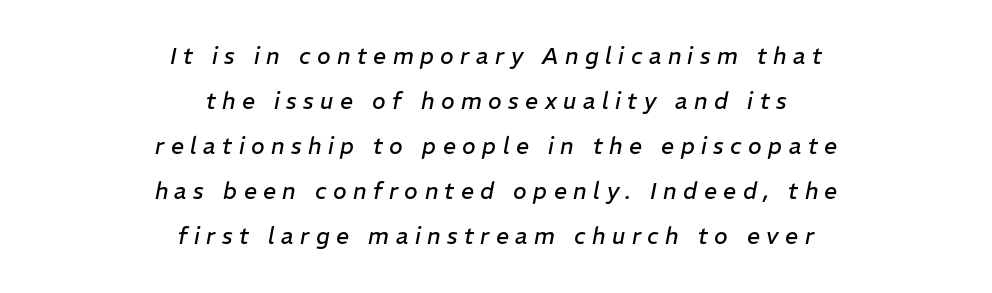
The specimen omits any rule beneath the text block's lines. The text block is weighted toward neither margin, spreading evenly from the middle. The face looks like a standard text weight, possibly lighter. Caption: expanded tracking, letters set apart.
